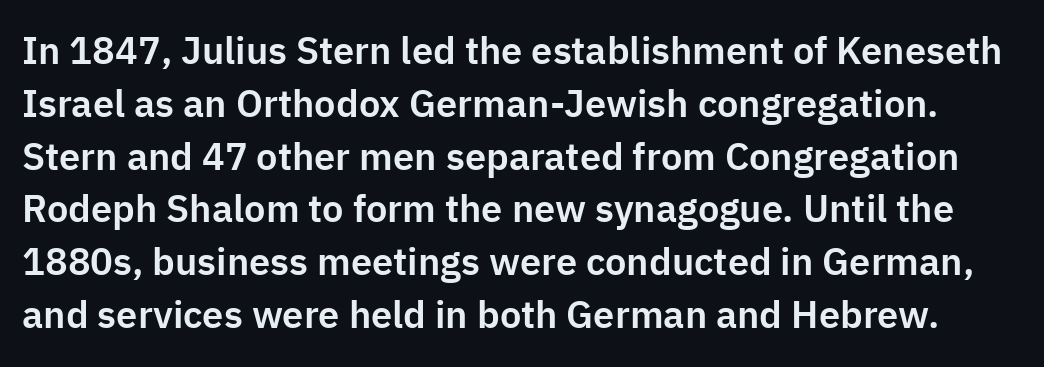
{"serif": "no", "italic": "no", "width": "normal", "stroke_contrast": "low", "x_height": "medium", "monospaced": "no", "underline": "no", "line_spacing": "normal", "line_spacing_ratio": 1.39, "letter_spacing": "normal", "letter_spacing_em": 0.0, "glyph_px": 38}
